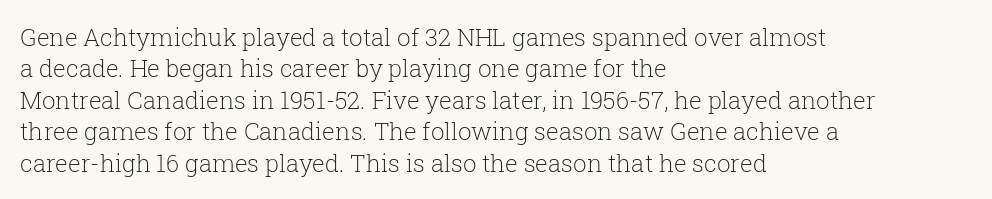
What stands out about the letter spacing? Nothing — it is the standard amount. Unmarked baselines from the first word to the last. The rendering anchors every line to the left-hand side. Regarding leading, the lines here are spaced in the standard way. Compared with a typical body face, this is equally light or lighter still. In terms of posture, this sample is upright.
